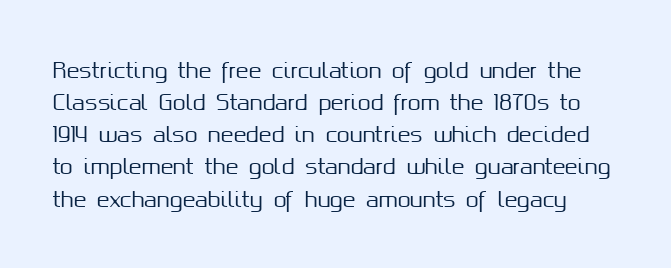
The image shows 21 px text type, upright; set normal line spacing (1.53x), normal letter spacing, not underlined.
